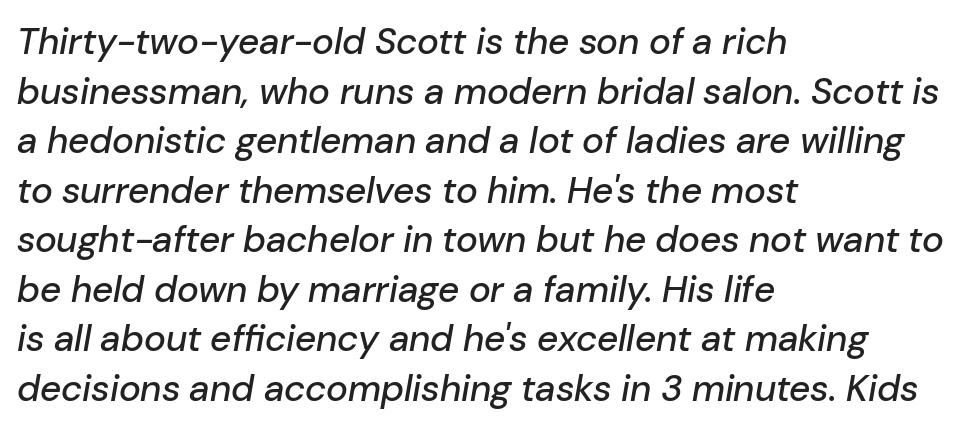
Is this a fixed-width face? No — the glyphs have proportional, varying widths. Line beginnings align vertically; line endings do not. The baseline area is clear. No extra tracking has been applied to these lines. Notice how descenders clear the ascenders below comfortably — that's standard leading. Slant detected: the letters are inclined.
